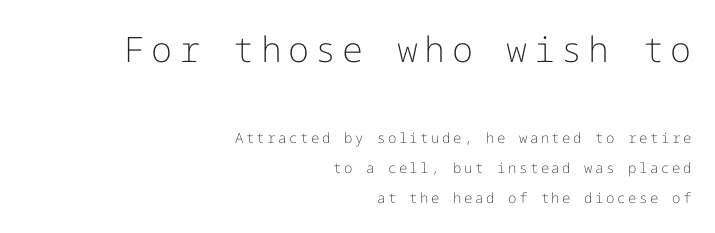
Descenders hang freely into open space. Posture: straight, roman, zero tilt. What's the leading like? Stretched, with rows far apart. Which of the two is more prominent by size? The first, at the top.
